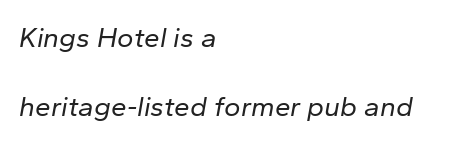
The image shows 28 px regular-weight type, italic (leaning right); set left-aligned, loose line spacing (2.46x), normal letter spacing, not underlined; low stroke contrast and a medium x-height.
